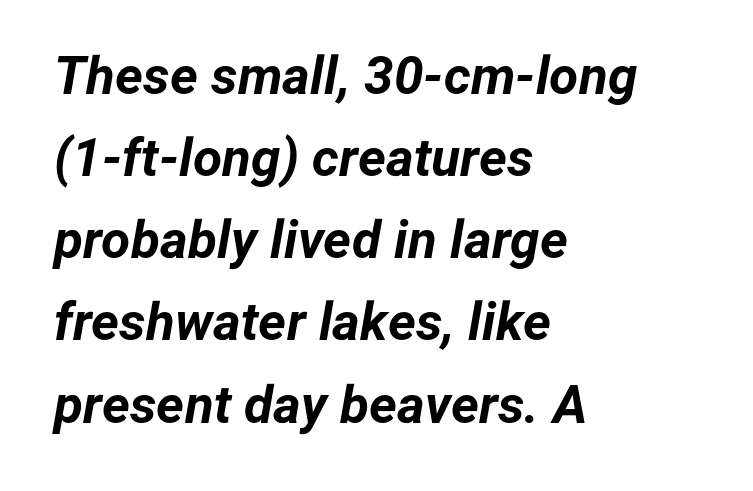
Visually the block forms a straight wall on the left and a jagged coastline on the right. Here the designer chose a conventional face with non-uniform glyph widths. Notice how thick the strokes are: this is what a full bold looks like. This is oblique type, the kind used for emphasis or titles. Look at the tracking — it's just the regular setting, nothing added. Only glyphs here, with clear space below each row.
